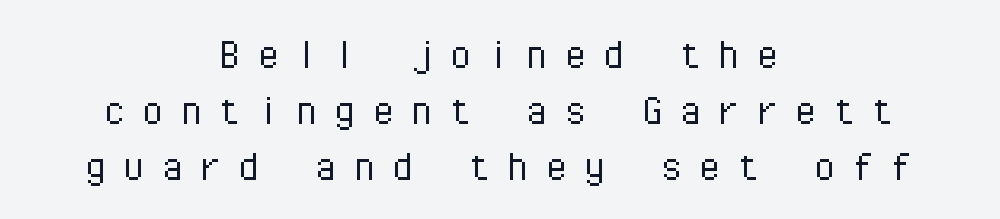
{"serif": "no", "italic": "no", "bold": "no", "weight": "light", "width": "normal", "stroke_contrast": "low", "x_height": "medium", "monospaced": "yes", "underline": "no", "align": "center", "line_spacing_ratio": 1.17, "letter_spacing": "wide", "letter_spacing_em": 0.3, "glyph_px": 48}
